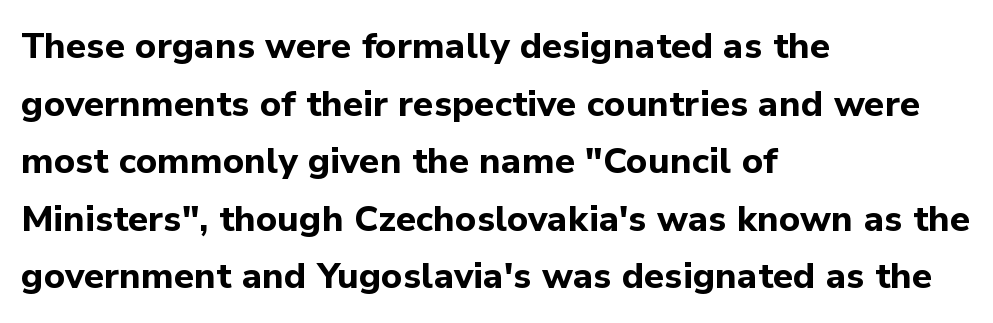
{"serif": "no", "italic": "no", "bold": "yes", "weight": "bold", "width": "normal", "stroke_contrast": "low", "x_height": "medium", "monospaced": "no", "underline": "no", "align": "left", "line_spacing": "normal", "line_spacing_ratio": 1.6, "letter_spacing": "normal", "letter_spacing_em": 0.0, "glyph_px": 36}
